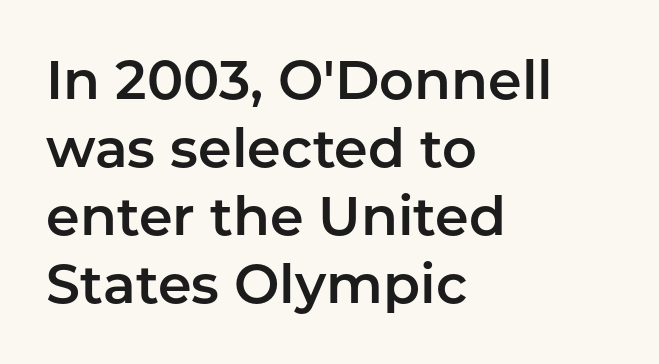
Q: Is the text italic (slanted)? A: No, it is upright.
Q: Is the typeface a serif or a sans-serif typeface? A: Sans-serif.
Q: Is the text underlined? A: No.
Q: How is the paragraph aligned? A: Left-aligned.
Q: Is the spacing between letters normal or unusually wide? A: Normal.
Q: Is the spacing between lines tight, normal or loose? A: Normal.
Q: Width (condensed, normal, or wide)? A: Normal.
Q: Stroke contrast? A: Low.
Q: x-height? A: Medium.
Q: Monospaced? A: No.
